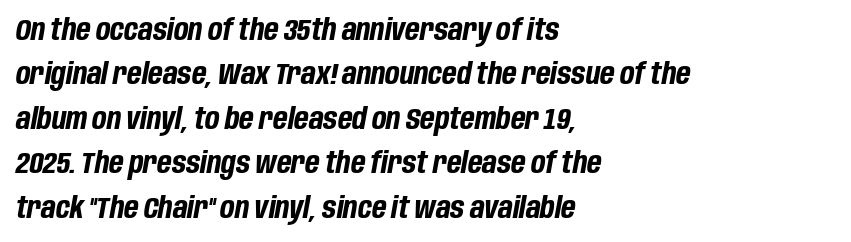
{"italic": "yes", "lean": "right", "slant_degrees": 10, "bold": "yes", "weight": "bold", "width": "condensed", "stroke_contrast": "low", "x_height": "large", "monospaced": "no", "underline": "no", "align": "left", "line_spacing": "normal", "line_spacing_ratio": 1.48, "letter_spacing": "normal", "letter_spacing_em": 0.0, "glyph_px": 30}
